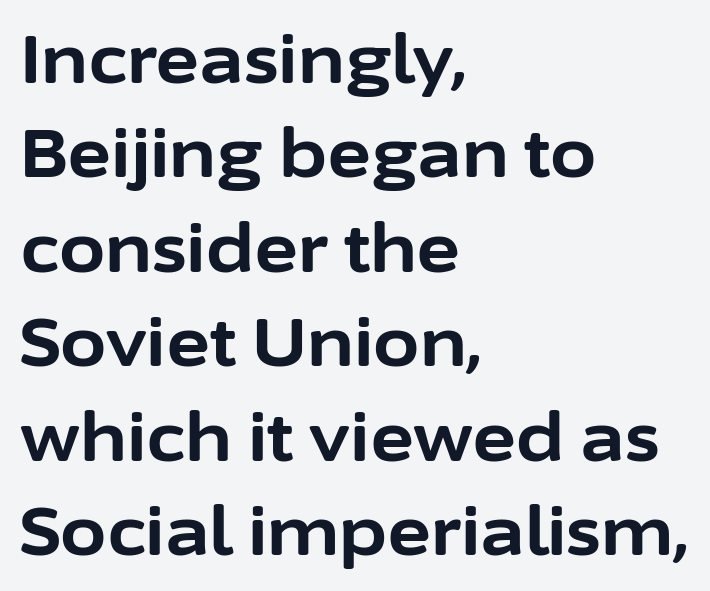
{"serif": "no", "italic": "no", "bold": "yes", "weight": "bold", "width": "normal", "stroke_contrast": "low", "x_height": "medium", "monospaced": "no", "underline": "no", "align": "left", "line_spacing": "normal", "line_spacing_ratio": 1.41, "letter_spacing": "normal", "letter_spacing_em": 0.0, "glyph_px": 67}
